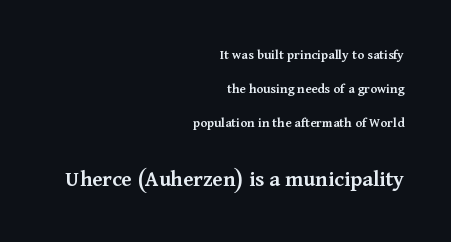
Here the second block reads like a headline and the first like body copy. The typography opts for an upright posture over an oblique one. The vertical gap from one line to the next is large. Does extra space separate the letters? No, they use regular spacing.
